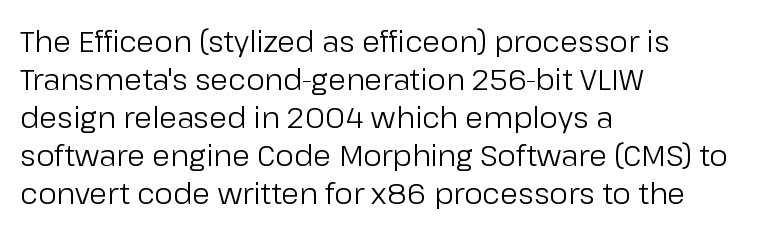
{"serif": "no", "italic": "no", "bold": "no", "weight": "regular", "width": "normal", "stroke_contrast": "low", "x_height": "medium", "monospaced": "no", "underline": "no", "align": "left", "line_spacing": "normal", "line_spacing_ratio": 1.31, "letter_spacing": "normal", "letter_spacing_em": 0.0, "glyph_px": 29}
